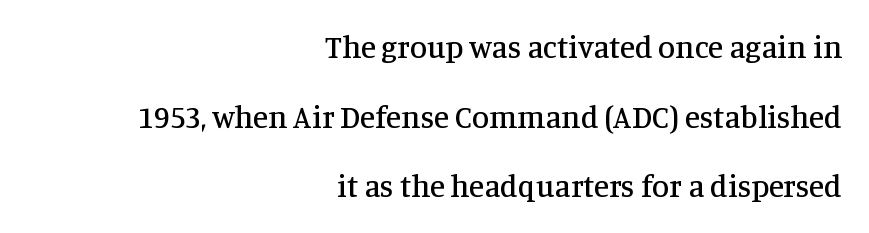
{"serif": "yes", "italic": "no", "width": "normal", "stroke_contrast": "medium", "x_height": "large", "monospaced": "no", "underline": "no", "align": "right", "line_spacing": "loose", "line_spacing_ratio": 2.25, "letter_spacing": "normal", "letter_spacing_em": 0.0, "glyph_px": 31}
